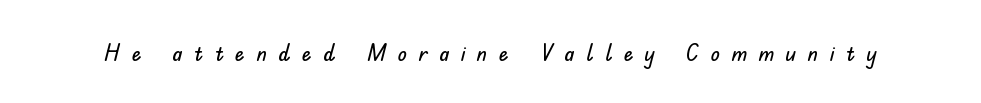
Q: Is the text italic (slanted)? A: Yes.
Q: Is the text underlined? A: No.
Q: Is the spacing between letters normal or unusually wide? A: Unusually wide.
